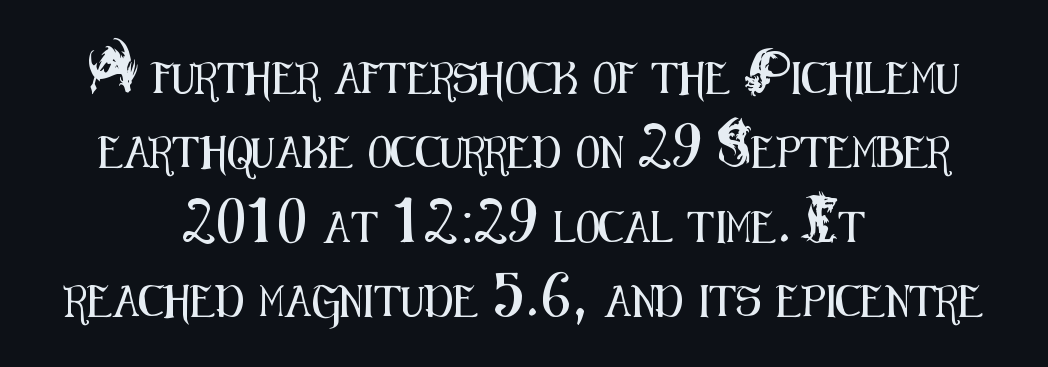
The image shows 31 px condensed sans-serif type, upright; set centered, loose line spacing (2.4x), normal letter spacing, not underlined; medium stroke contrast and a small x-height.
